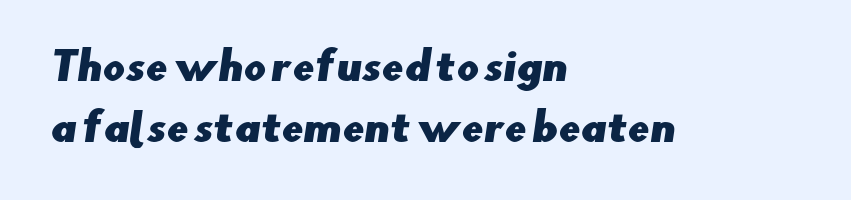
Q: Is the typeface a serif or a sans-serif typeface? A: Sans-serif.
Q: Is the text underlined? A: No.
Q: How is the paragraph aligned? A: Left-aligned.
Q: Is the spacing between letters normal or unusually wide? A: Normal.
Q: Is the spacing between lines tight, normal or loose? A: Normal.
Q: Width (condensed, normal, or wide)? A: Normal.
Q: Stroke contrast? A: Low.
Q: x-height? A: Small.
Q: Monospaced? A: No.
